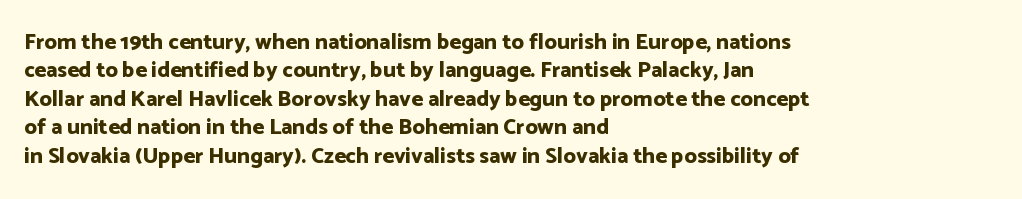
{"italic": "no", "bold": "yes", "underline": "no", "align": "left", "line_spacing": "normal", "line_spacing_ratio": 1.29, "letter_spacing": "normal", "letter_spacing_em": 0.0, "glyph_px": 22}
